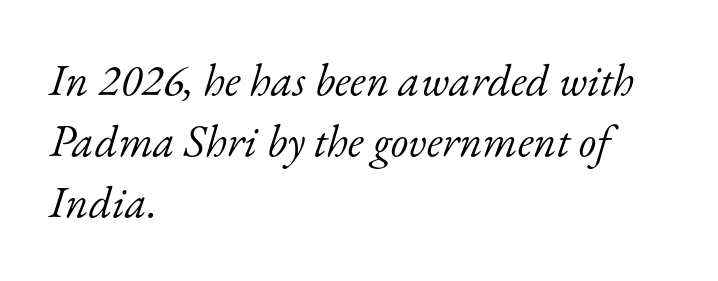
The passage shown is typed in a proportional face where columns would drift. No heavy texture on the line: the type isn't bold. Bare-footed words on every line. In CSS terms this would be text-align: left.
